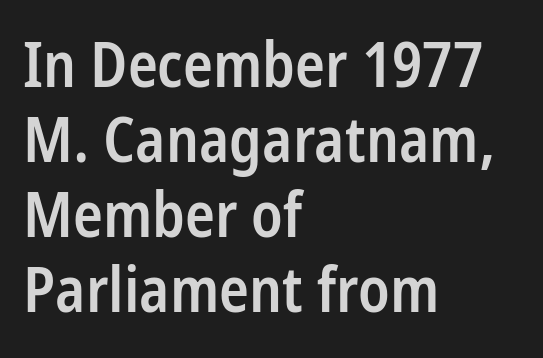
Characters follow at the spacing the type designer built in. Unmarked baselines from the first word to the last. Does the lettering tilt? It doesn't — this is upright. What kind of face is this? One without serifs — a sans. Compared with an ordinary text face, these strokes are moderately heavier — a semibold. Think of a printed novel: that variable character pitch is what you see here.
